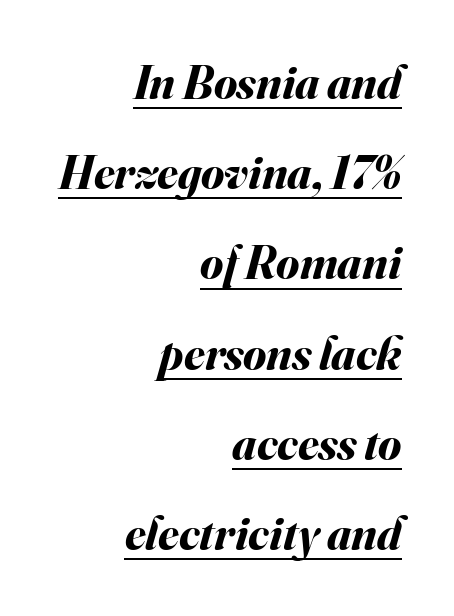
{"italic": "yes", "lean": "right", "slant_degrees": 16, "bold": "yes", "weight": "bold", "width": "normal", "stroke_contrast": "medium", "x_height": "small", "monospaced": "no", "underline": "yes", "align": "right", "line_spacing": "loose", "line_spacing_ratio": 1.92, "letter_spacing": "normal", "letter_spacing_em": 0.0, "glyph_px": 47}
